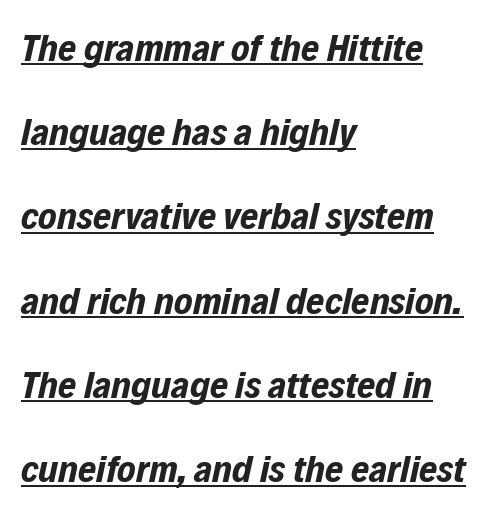
Stroke thickness is high; the sample reads as a true bold. The line texture is even and compact thanks to regular tracking. One glance says open: line gaps are wider than usual. Varying glyph widths throughout — classic text-font behaviour.
